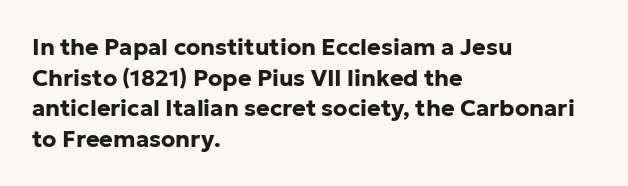
Nobody touched the tracking dial on this one. Heft: maximum for text — a bold. The rendering anchors every line to the left-hand side. The line-height multiplier appears to be the usual default.
